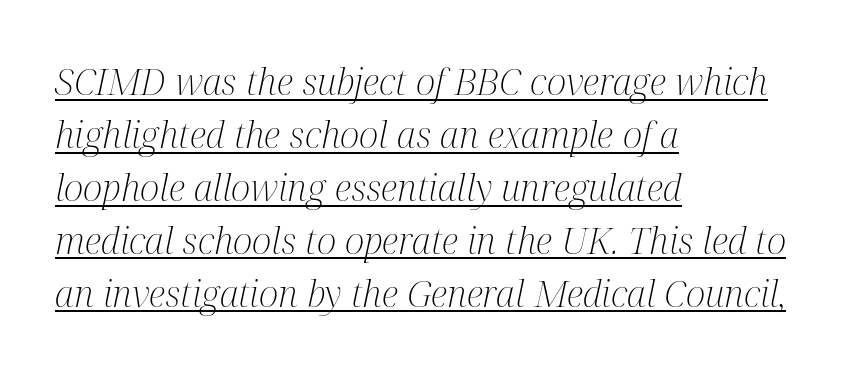
The image shows 37 px light, condensed serif type, italic (leaning right); set left-aligned, normal line spacing (1.43x), normal letter spacing, underlined; medium stroke contrast and a medium x-height.
